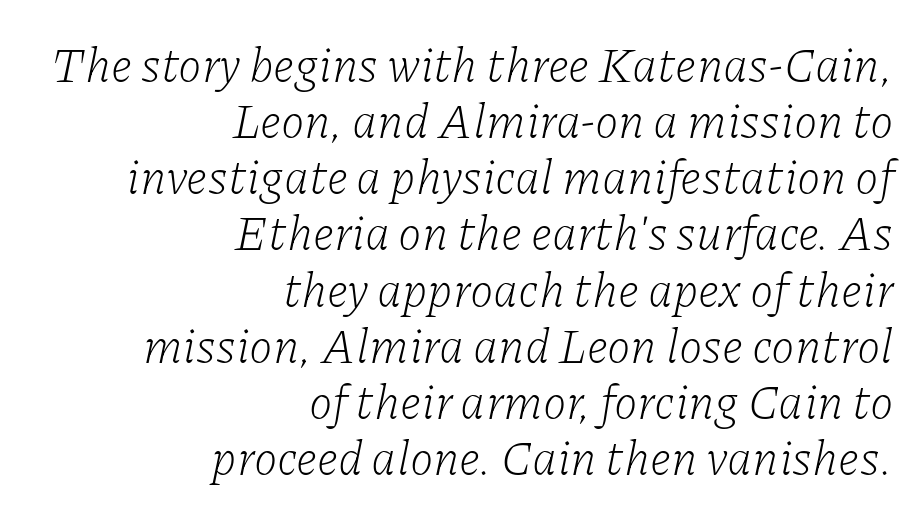
The cut favours lightness, reaching ordinary text weight at its darkest. The specimen omits any rule beneath the text block's lines. The face used here is rendered with its standard letterfit. Is this a fixed-width face? No — the glyphs have proportional, varying widths.
